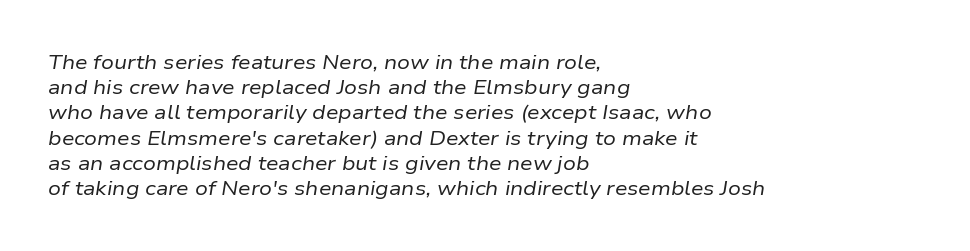
{"italic": "yes", "lean": "right", "slant_degrees": 9, "bold": "no", "underline": "no", "align": "left", "line_spacing": "normal", "line_spacing_ratio": 1.26, "letter_spacing": "normal", "letter_spacing_em": 0.0, "glyph_px": 20}
